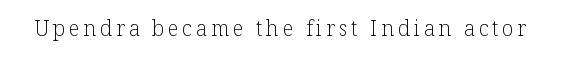
Q: Is the text bold? A: No.
Q: Is the text italic (slanted)? A: No, it is upright.
Q: Is the text underlined? A: No.
